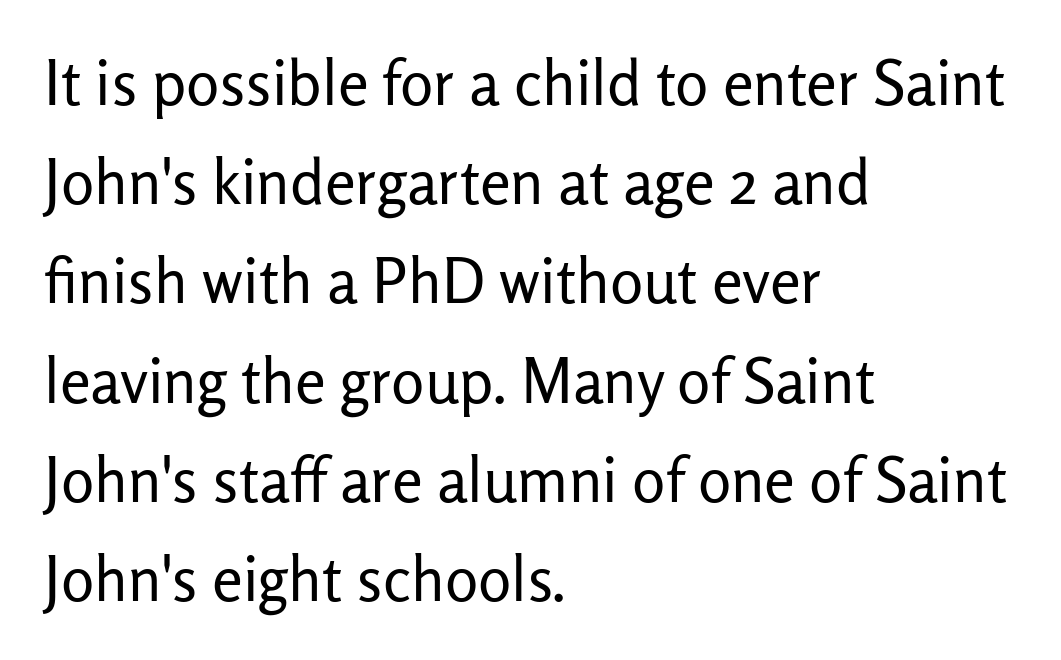
{"serif": "no", "italic": "no", "bold": "no", "weight": "regular", "width": "normal", "stroke_contrast": "low", "x_height": "medium", "monospaced": "no", "underline": "no", "align": "left", "line_spacing": "normal", "line_spacing_ratio": 1.6, "letter_spacing": "normal", "letter_spacing_em": 0.0, "glyph_px": 62}
